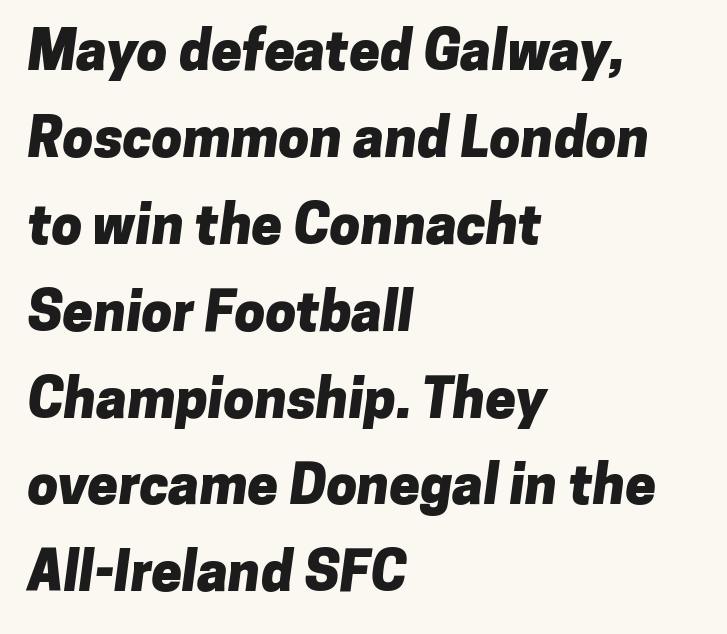
Q: Is the text bold? A: Yes.
Q: Is the typeface a serif or a sans-serif typeface? A: Sans-serif.
Q: Is the text underlined? A: No.
Q: How is the paragraph aligned? A: Left-aligned.
Q: Is the spacing between letters normal or unusually wide? A: Normal.
Q: Is the spacing between lines tight, normal or loose? A: Normal.
Q: Width (condensed, normal, or wide)? A: Normal.
Q: Stroke contrast? A: Low.
Q: x-height? A: Medium.
Q: Monospaced? A: No.
